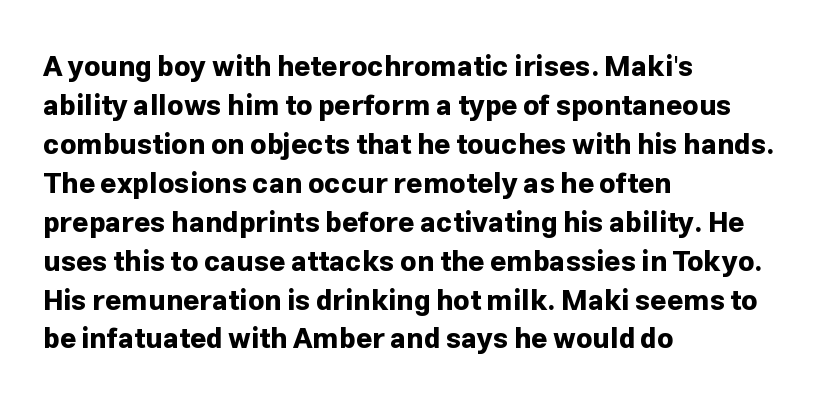
In terms of posture, this sample is upright. Does the weight exceed regular? Yes, all the way to bold. Nothing unusual about the tracking: characters are spaced as the font intends. The line-height multiplier appears to be the usual default. The face used here is proportionally spaced, like ordinary book or web type. The words here are not underlined.
